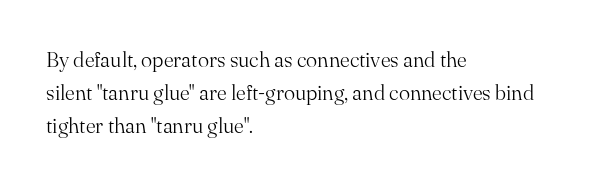
Upright lettering throughout. The rows are spaced the way most documents space them. These lines stack with their left ends in a neat column. The space beneath each line is pristine and unruled. This sample uses plain, unmodified letter spacing. Stem width sits at or under what a default text font uses.
